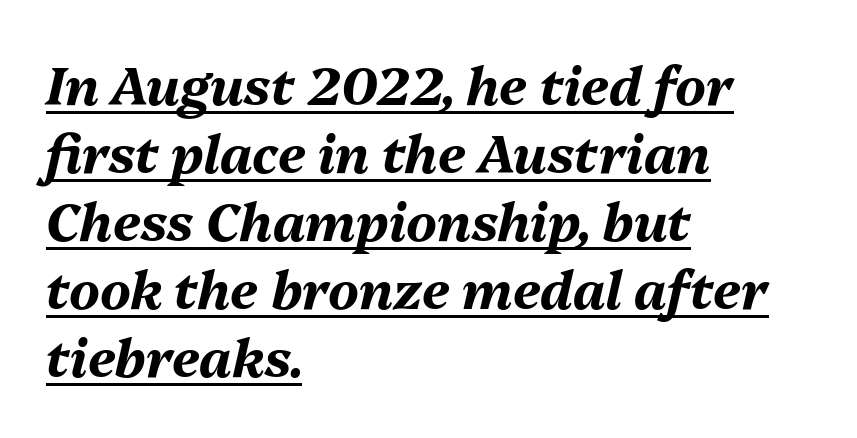
Q: Is the text bold? A: Yes.
Q: Is the text italic (slanted)? A: Yes, it leans right by about 13 degrees.
Q: Is the text underlined? A: Yes.
Q: How is the paragraph aligned? A: Left-aligned.
Q: Is the spacing between letters normal or unusually wide? A: Normal.
Q: Is the spacing between lines tight, normal or loose? A: Normal.
Q: Width (condensed, normal, or wide)? A: Normal.
Q: Stroke contrast? A: Medium.
Q: x-height? A: Medium.
Q: Monospaced? A: No.
